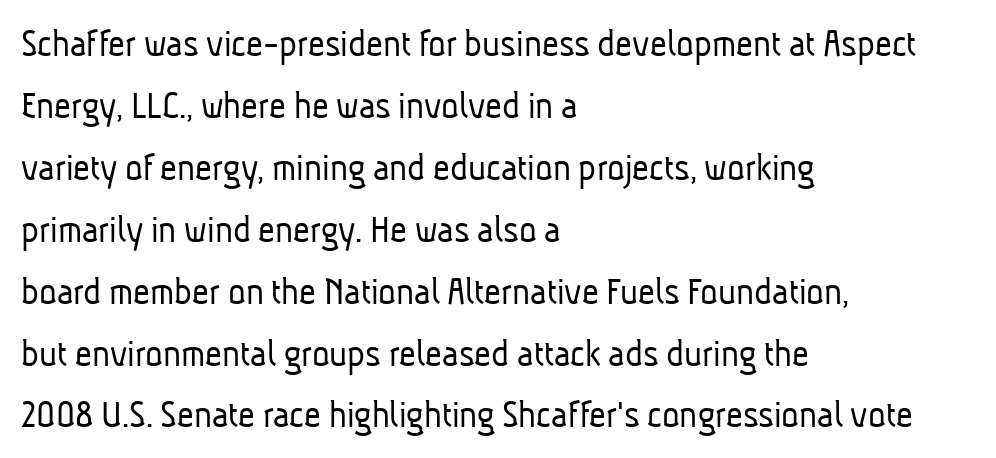
The image shows 41 px light, condensed sans-serif type; set left-aligned, normal line spacing (1.51x), normal letter spacing, not underlined; low stroke contrast and a medium x-height.
